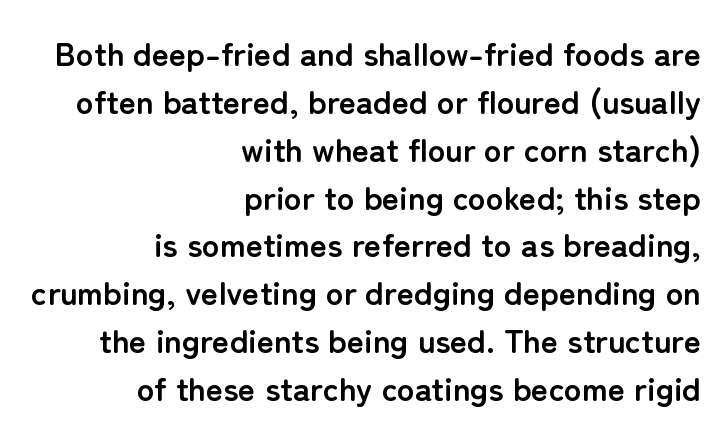
The text block is weighted toward the right margin, trailing off unevenly leftward. Every stem runs plumb, perpendicular to the baseline. A dark, heavy texture on the line: the type is bold. Check where the strokes stop: nothing finishes them off — pure sans.
